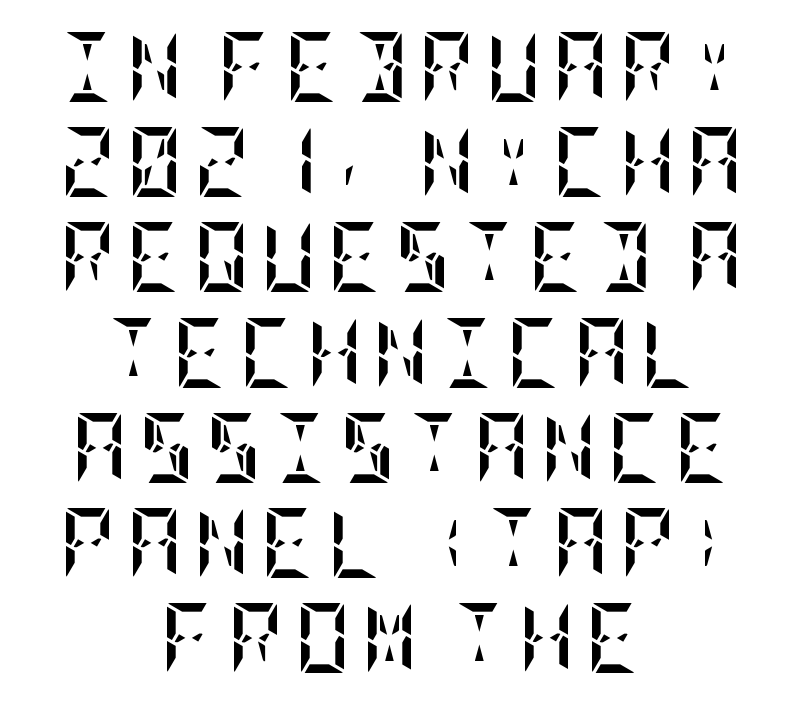
{"italic": "no", "bold": "yes", "weight": "semibold", "width": "condensed", "stroke_contrast": "low", "x_height": "large", "underline": "no", "align": "center", "line_spacing": "normal", "line_spacing_ratio": 1.36, "glyph_px": 70}
